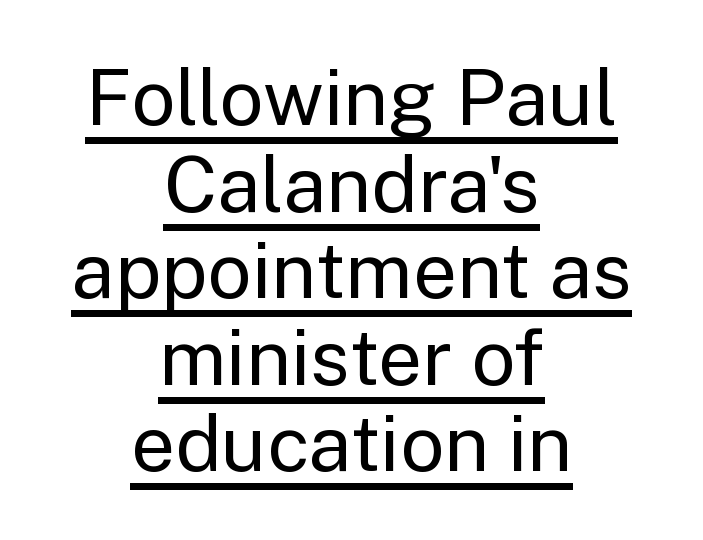
Underline: present. Each letter's strokes conclude bluntly, with no projecting serifs. Rows of type sit shoulder to shoulder in the vertical direction. Do the letters lean? They stand straight. Summary of weight: not heavy and not bold. The rag falls on both sides of this text block equally.
